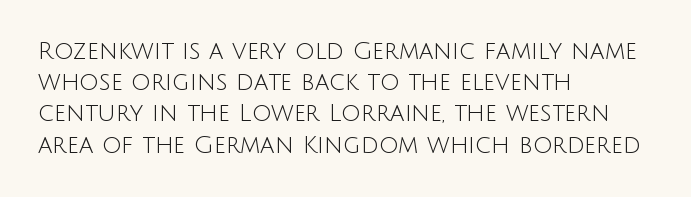
The image shows 24 px text type, upright; set left-aligned, normal line spacing (1.3x), normal letter spacing, not underlined.
